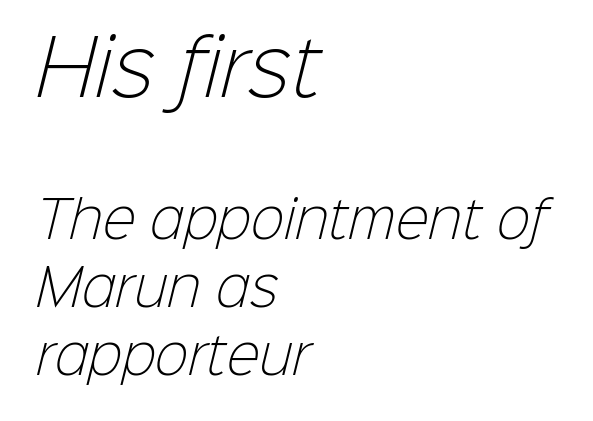
The image shows 75 px light sans-serif type; set left-aligned, normal line spacing (1.36x), normal letter spacing, not underlined; the first (top) block is 1.5x larger; low stroke contrast and a medium x-height.
